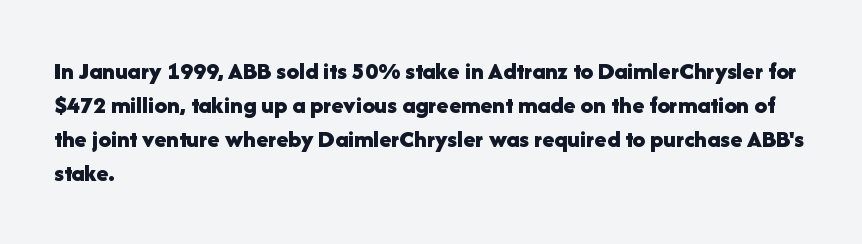
Just letters on the line, the space beneath them empty. No italicization has been applied; the sample stays upright. The rows are spaced the way most documents space them. The glyphs have the mass of a bold cut. Look at the tracking — it's just the regular setting, nothing added. Each line starts at the same left margin while the right side varies.
